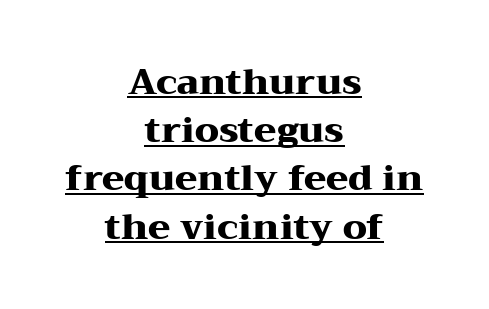
{"serif": "yes", "italic": "no", "bold": "yes", "weight": "heavy", "width": "wide", "stroke_contrast": "medium", "x_height": "medium", "monospaced": "no", "underline": "yes", "align": "center", "line_spacing": "normal", "line_spacing_ratio": 1.34, "letter_spacing": "normal", "letter_spacing_em": 0.0, "glyph_px": 36}
